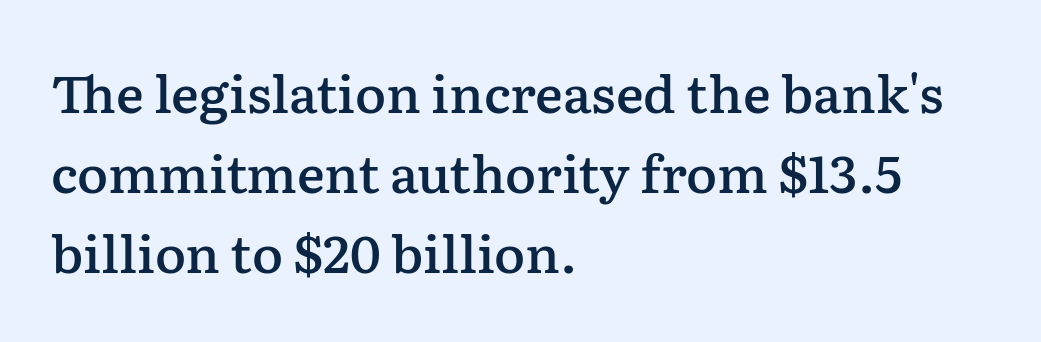
The image shows 52 px semibold serif type, upright; set left-aligned, normal line spacing (1.54x), normal letter spacing, not underlined; low stroke contrast and a medium x-height.
